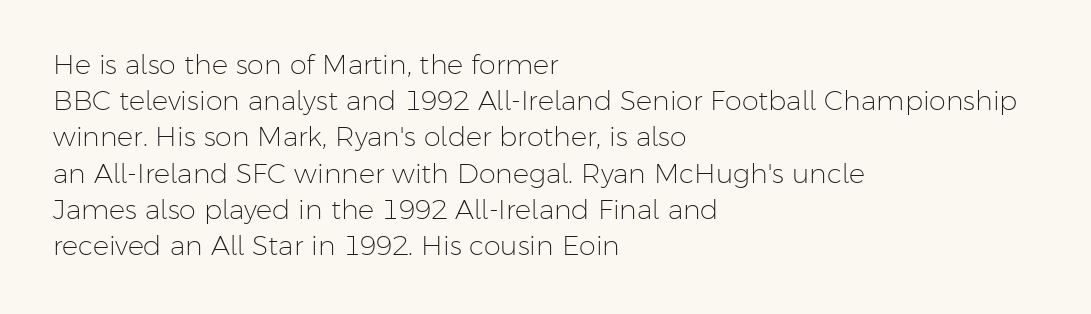
The strokes carry an ordinary text weight at most. Teacher's note: observe the even left margin — that is flush-left alignment. The lines sit at an ordinary, default distance from one another. Does extra space separate the letters? No, they use regular spacing. Posture: vertical. The specimen omits any rule beneath the text block's lines.
